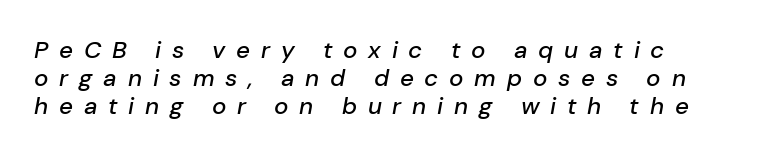
The image shows 24 px text type, italic (leaning right); set line spacing 1.16x, unusually wide letter spacing (+0.45 em), not underlined.
